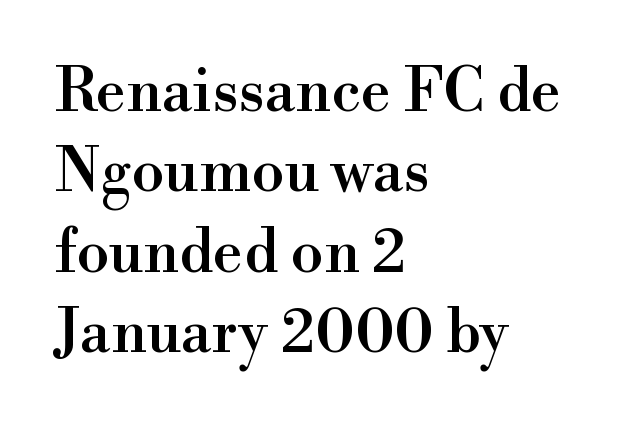
Nothing unusual about the tracking: characters are spaced as the font intends. These lines are composed in type with serifs. One glance says typical: line gaps are just what's usual. Notice how the stems are strictly vertical — no italics here. Varying glyph widths throughout — classic text-font behaviour.
